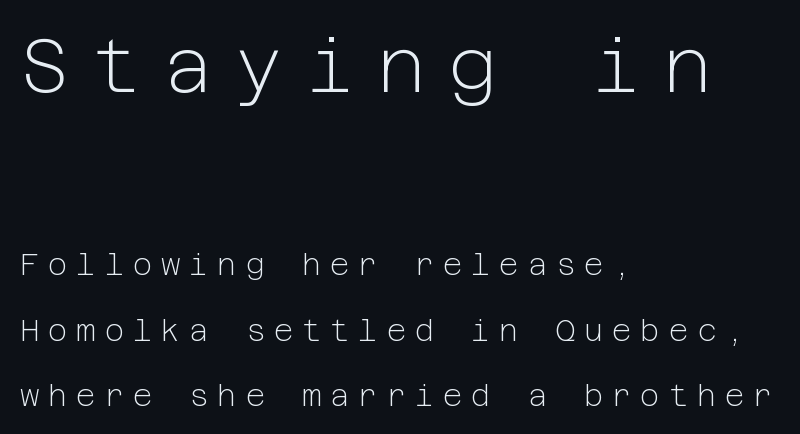
The image shows 76 px light sans-serif type, upright; set left-aligned, loose line spacing (2.18x), unusually wide letter spacing (+0.29 em), not underlined; the first (top) block is 2.53x larger; low stroke contrast and a medium x-height.
